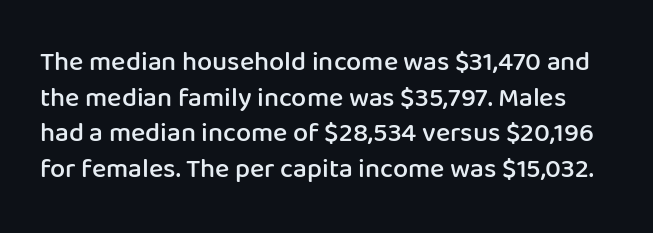
{"italic": "no", "bold": "semi", "underline": "no", "line_spacing": "normal", "line_spacing_ratio": 1.32, "letter_spacing": "normal", "letter_spacing_em": 0.0, "glyph_px": 27}
